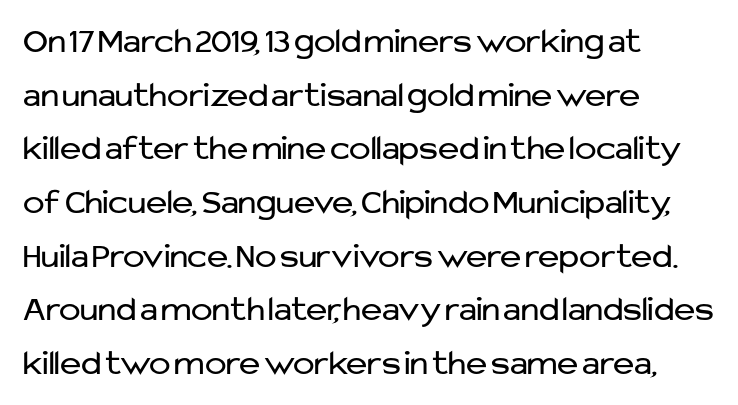
Q: Is the text bold? A: No.
Q: Is the text italic (slanted)? A: No, it is upright.
Q: Is the typeface a serif or a sans-serif typeface? A: Sans-serif.
Q: Is the text underlined? A: No.
Q: How is the paragraph aligned? A: Left-aligned.
Q: Is the spacing between letters normal or unusually wide? A: Normal.
Q: Is the spacing between lines tight, normal or loose? A: Normal.
Q: Width (condensed, normal, or wide)? A: Normal.
Q: Stroke contrast? A: Low.
Q: x-height? A: Medium.
Q: Monospaced? A: No.
